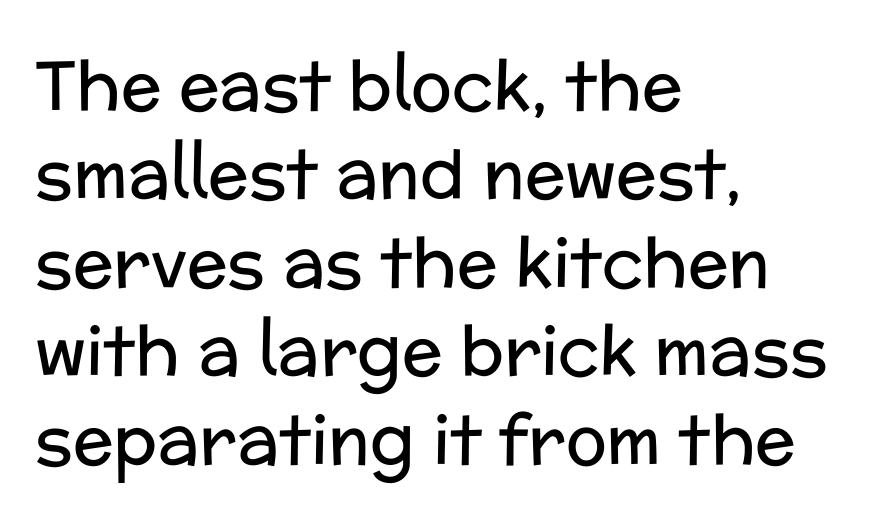
Compared with typical body copy, the letter spacing here is the same. Does the leading feel generous? No, just average. This rendering employs a face without finishing strokes, i.e., a sans-serif. Ink coverage per letter is moderate at most. Italic: no, the glyphs are upright roman. Is this a fixed-width face? No — the glyphs have proportional, varying widths.
